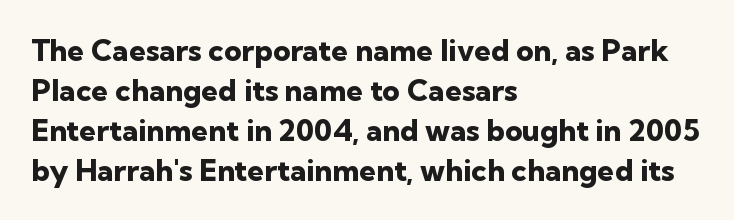
{"serif": "no", "italic": "no", "bold": "yes", "weight": "heavy", "width": "normal", "stroke_contrast": "low", "x_height": "medium", "monospaced": "no", "underline": "no", "align": "left", "line_spacing": "normal", "line_spacing_ratio": 1.33, "letter_spacing": "normal", "letter_spacing_em": 0.0, "glyph_px": 30}
